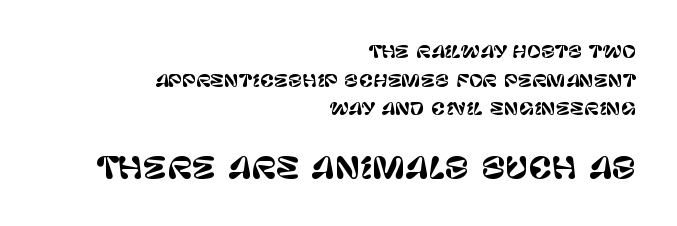
{"serif": "no", "width": "normal", "stroke_contrast": "low", "x_height": "large", "monospaced": "no", "underline": "no", "align": "right", "line_spacing": "normal", "line_spacing_ratio": 1.68, "letter_spacing": "normal", "letter_spacing_em": 0.0, "larger_block": "second", "size_ratio": 1.71, "glyph_px": 29}
